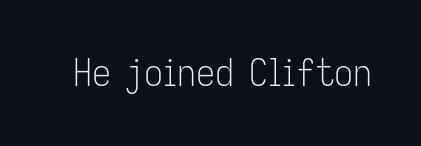
{"serif": "no", "italic": "no", "bold": "no", "weight": "light", "width": "condensed", "stroke_contrast": "low", "x_height": "medium", "monospaced": "no", "underline": "no", "letter_spacing": "normal", "letter_spacing_em": 0.0, "glyph_px": 38}
